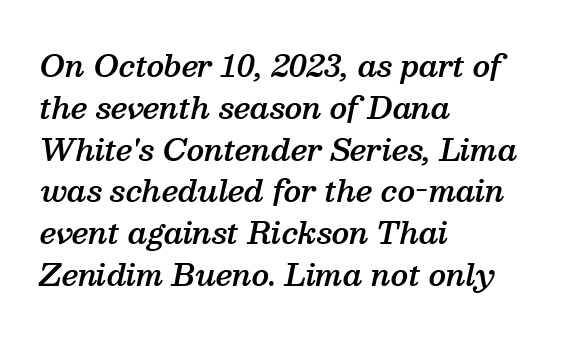
{"serif": "yes", "italic": "yes", "lean": "right", "slant_degrees": 13, "bold": "semi", "weight": "semibold", "width": "normal", "stroke_contrast": "medium", "x_height": "medium", "monospaced": "no", "underline": "no", "align": "left", "line_spacing": "normal", "line_spacing_ratio": 1.44, "letter_spacing": "normal", "letter_spacing_em": 0.0, "glyph_px": 29}
